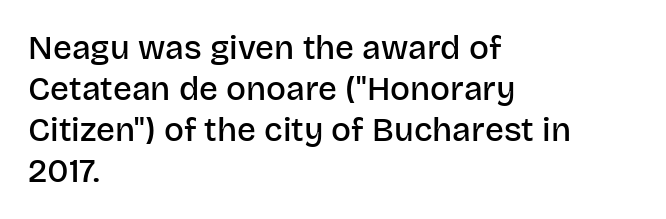
{"serif": "no", "italic": "no", "bold": "semi", "weight": "semibold", "width": "normal", "stroke_contrast": "low", "x_height": "large", "monospaced": "no", "underline": "no", "align": "left", "line_spacing_ratio": 1.24, "letter_spacing": "normal", "letter_spacing_em": 0.0, "glyph_px": 33}
